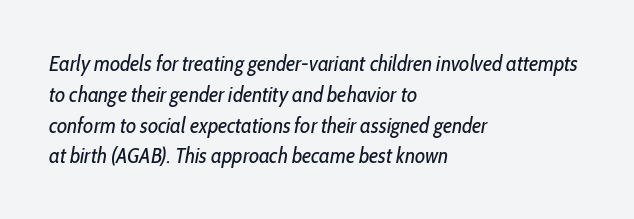
Q: Is the text bold? A: No.
Q: Is the text italic (slanted)? A: Yes, it leans right by about 10 degrees.
Q: Is the text underlined? A: No.
Q: How is the paragraph aligned? A: Left-aligned.
Q: Is the spacing between letters normal or unusually wide? A: Normal.
Q: Is the spacing between lines tight, normal or loose? A: Normal.
